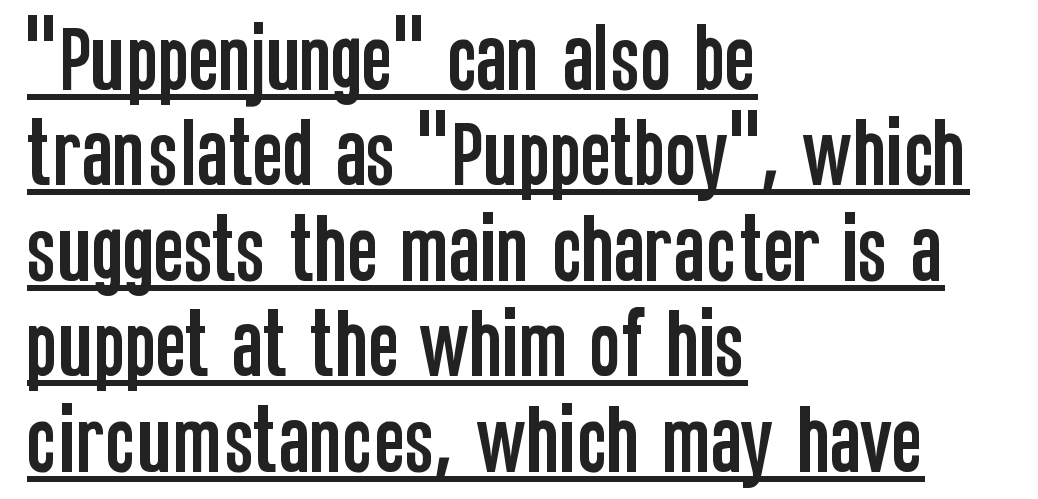
{"serif": "no", "italic": "no", "width": "condensed", "stroke_contrast": "low", "x_height": "large", "monospaced": "no", "underline": "yes", "align": "left", "line_spacing": "normal", "line_spacing_ratio": 1.29, "letter_spacing": "normal", "letter_spacing_em": 0.0, "glyph_px": 74}
